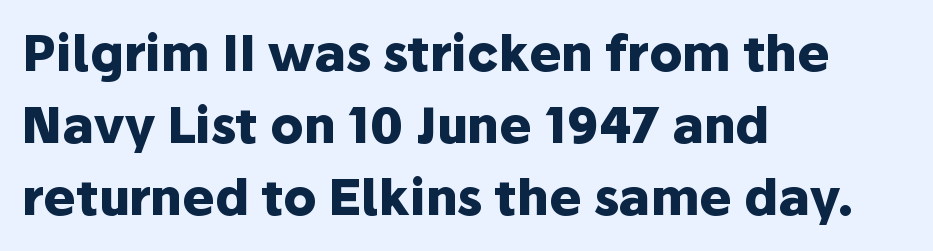
{"serif": "no", "italic": "no", "bold": "yes", "weight": "heavy", "width": "normal", "stroke_contrast": "low", "x_height": "medium", "monospaced": "no", "underline": "no", "align": "left", "line_spacing": "normal", "line_spacing_ratio": 1.47, "letter_spacing": "normal", "letter_spacing_em": 0.0, "glyph_px": 49}
